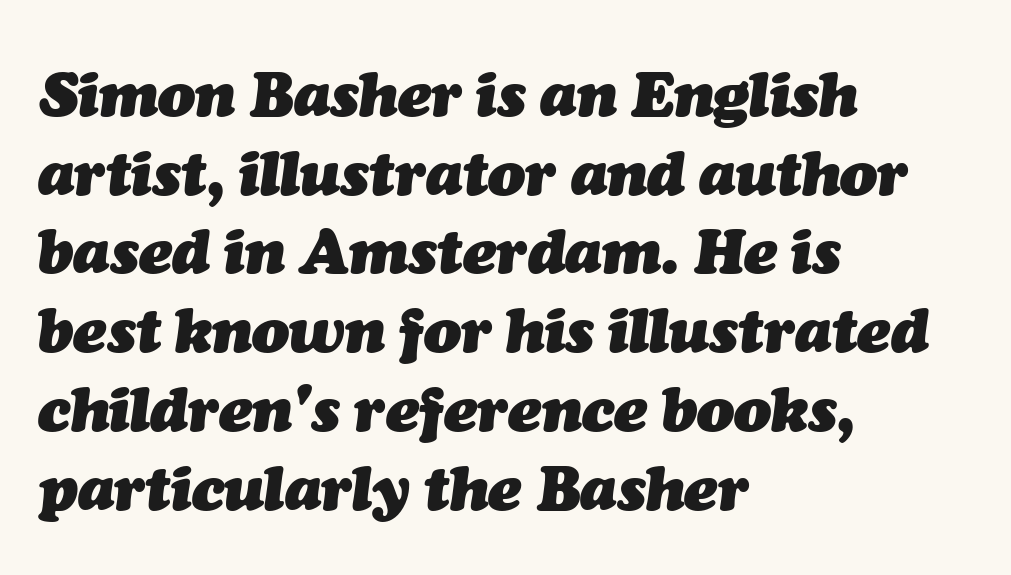
Compared with ordinary roman type, these characters are visibly tilted. How would I describe the line gaps? Plain and ordinary. Clear beneath every line of the passage. In terms of weight, the rendering is a true, heavy bold.
